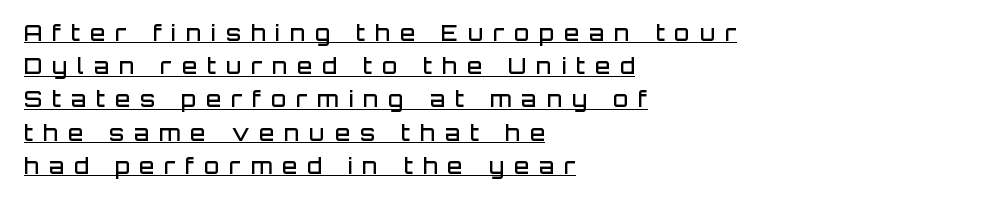
A somewhat darkened texture: the type is semibold rather than bold. Caption: expanded tracking, letters set apart. Is there any slant? The stems are plumb. Caption: multi-line text, flush left, ragged right.
